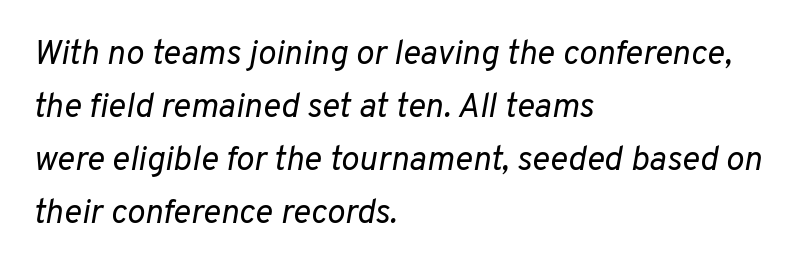
Q: Is the text bold? A: No.
Q: Is the text italic (slanted)? A: Yes, it leans right by about 10 degrees.
Q: Is the text underlined? A: No.
Q: How is the paragraph aligned? A: Left-aligned.
Q: Is the spacing between letters normal or unusually wide? A: Normal.
Q: Is the spacing between lines tight, normal or loose? A: Normal.
Q: Width (condensed, normal, or wide)? A: Normal.
Q: Stroke contrast? A: Low.
Q: x-height? A: Medium.
Q: Monospaced? A: No.
